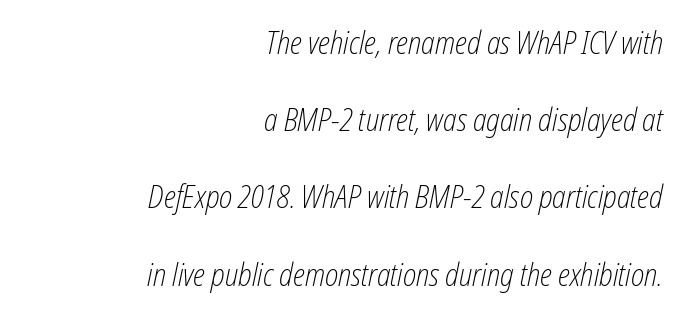
The image shows 31 px light, condensed type, italic (leaning right); set right-aligned, loose line spacing (2.49x), normal letter spacing, not underlined; low stroke contrast and a medium x-height.
